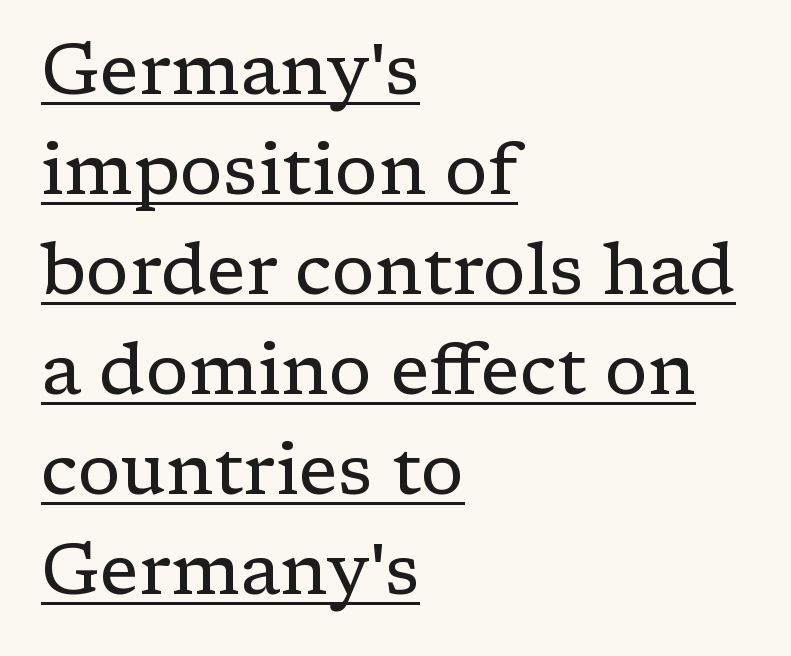
Q: Is the text bold? A: No.
Q: Is the text italic (slanted)? A: No, it is upright.
Q: Is the typeface a serif or a sans-serif typeface? A: Serif.
Q: Is the text underlined? A: Yes.
Q: How is the paragraph aligned? A: Left-aligned.
Q: Is the spacing between letters normal or unusually wide? A: Normal.
Q: Is the spacing between lines tight, normal or loose? A: Normal.
Q: Width (condensed, normal, or wide)? A: Normal.
Q: Stroke contrast? A: Low.
Q: x-height? A: Medium.
Q: Monospaced? A: No.
